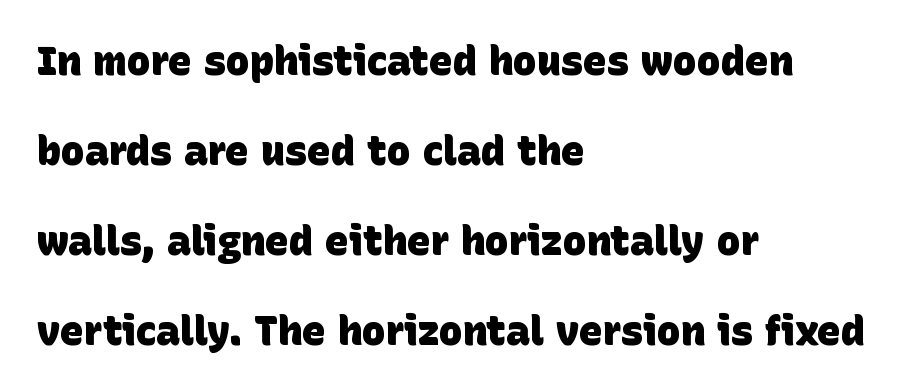
{"serif": "no", "bold": "yes", "weight": "heavy", "width": "normal", "stroke_contrast": "low", "x_height": "large", "monospaced": "no", "underline": "no", "align": "left", "line_spacing": "loose", "line_spacing_ratio": 2.25, "letter_spacing": "normal", "letter_spacing_em": 0.0, "glyph_px": 40}
